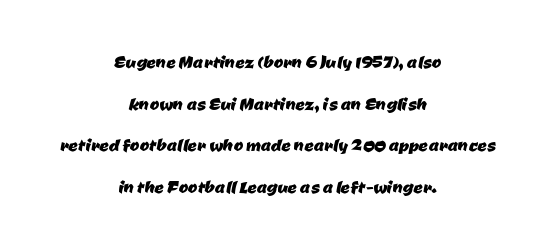
The passage is arranged like a title page — every line centered. This rendering leaves character spacing at its baseline value. The gap between lines stays unmarked.
